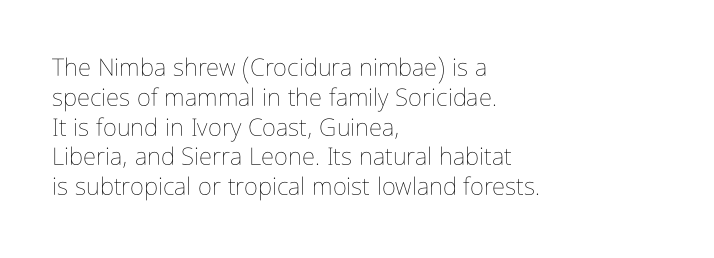
Q: Is the text bold? A: No.
Q: Is the text italic (slanted)? A: No, it is upright.
Q: Is the text underlined? A: No.
Q: How is the paragraph aligned? A: Left-aligned.
Q: Is the spacing between letters normal or unusually wide? A: Normal.
